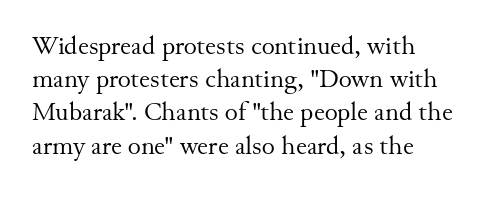
These lines sit exactly where default settings would place them. Decoration check: the copy has no underline. The typeface has the unassuming heft of standard copy or less. Horizontal alignment here is leftward, the default for most running prose.
